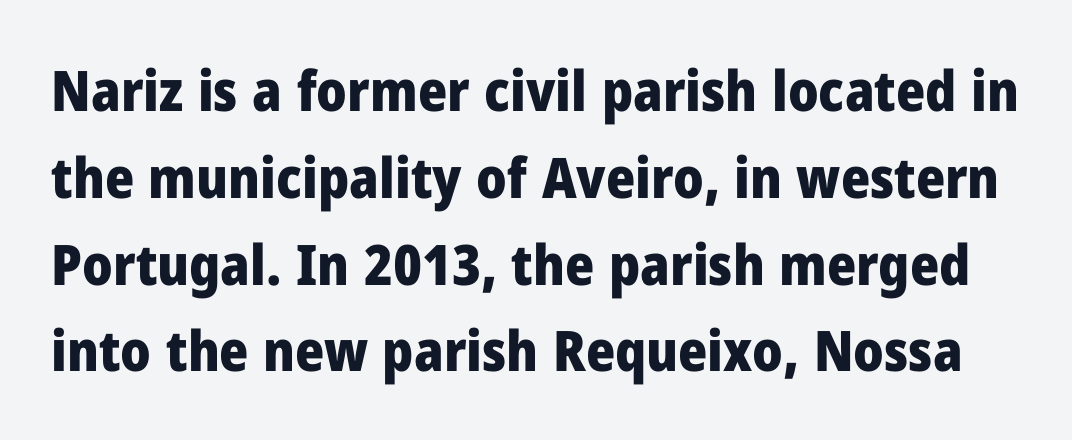
The image shows 56 px heavy sans-serif type, upright; set normal line spacing (1.55x), normal letter spacing, not underlined; low stroke contrast and a medium x-height.
